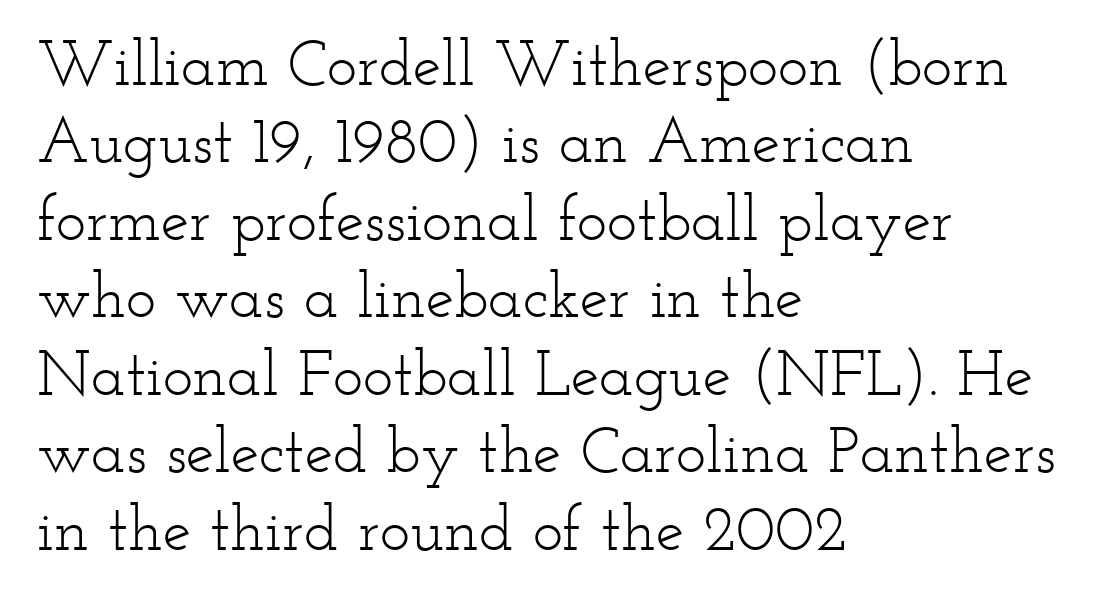
Q: Is the text bold? A: No.
Q: Is the text italic (slanted)? A: No, it is upright.
Q: Is the typeface a serif or a sans-serif typeface? A: Serif.
Q: Is the text underlined? A: No.
Q: How is the paragraph aligned? A: Left-aligned.
Q: Is the spacing between letters normal or unusually wide? A: Normal.
Q: Width (condensed, normal, or wide)? A: Wide.
Q: Stroke contrast? A: Low.
Q: x-height? A: Small.
Q: Monospaced? A: No.
